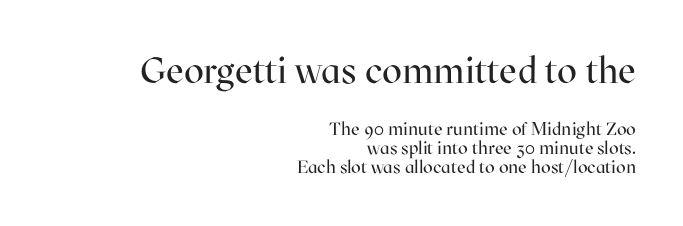
Here the glyphs are tracked normally, forming tight word shapes. The words here are not underlined. Style check: upright. Caption: upper text group enlarged, lower text group reduced. Rows of type sit shoulder to shoulder in the vertical direction.
